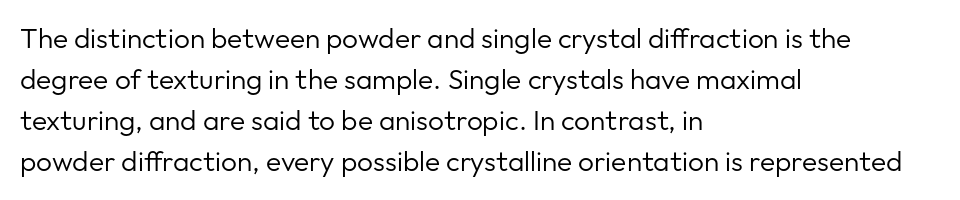
Q: Is the text bold? A: No.
Q: Is the text italic (slanted)? A: No, it is upright.
Q: Is the typeface a serif or a sans-serif typeface? A: Sans-serif.
Q: Is the text underlined? A: No.
Q: How is the paragraph aligned? A: Left-aligned.
Q: Is the spacing between letters normal or unusually wide? A: Normal.
Q: Is the spacing between lines tight, normal or loose? A: Normal.
Q: Width (condensed, normal, or wide)? A: Normal.
Q: Stroke contrast? A: Low.
Q: x-height? A: Medium.
Q: Monospaced? A: No.
